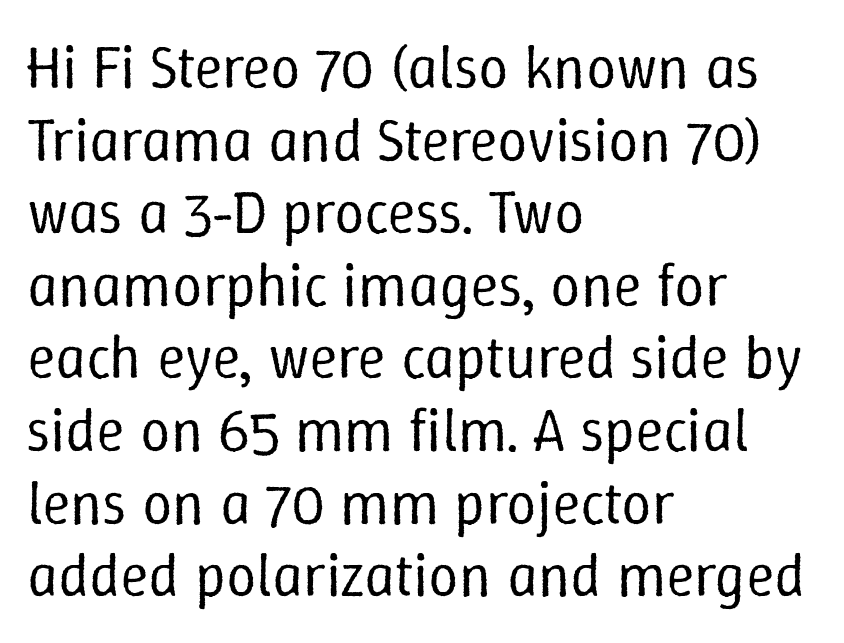
The passage shown is typed in a proportional face where columns would drift. Unlike italic type, these characters show no tilt at all. Line beginnings align vertically; line endings do not. Ink coverage per letter is moderate at most. The gaps between neighbouring characters are ordinary and unremarkable. Anything drawn beneath the words? Only blank space.
